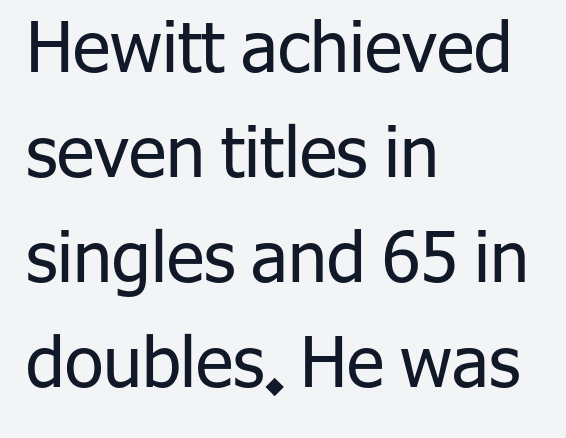
Honestly, there is no underline to notice here at all. Students, note that the glyphs here touch the page at normal intervals. Check where the strokes stop: nothing finishes them off — pure sans. Quick note: interline space is typical. The rendering uses natural spacing where letterforms have individual widths.
